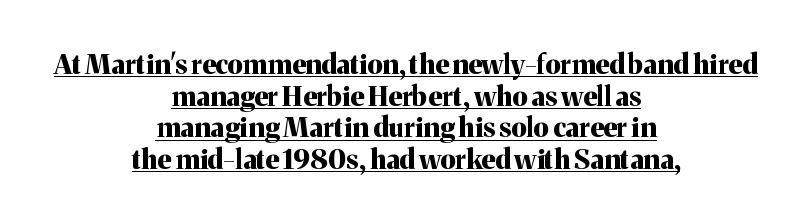
The image shows 27 px bold type, upright; set centered, line spacing 1.17x, normal letter spacing, underlined.
